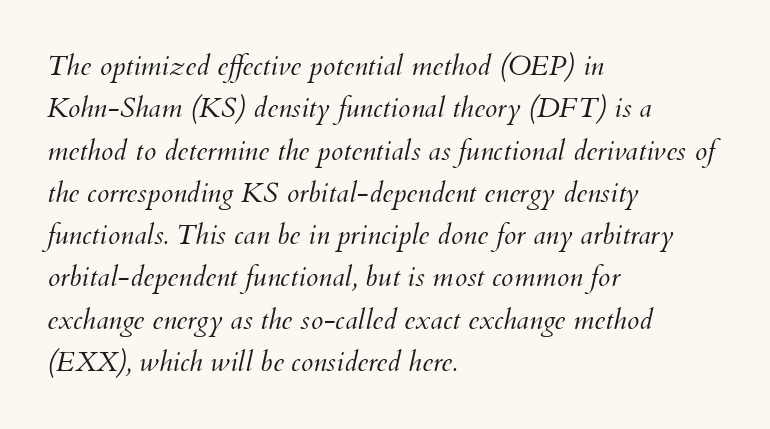
Q: Is the text bold? A: No.
Q: Is the text italic (slanted)? A: Yes, it leans right by about 12 degrees.
Q: Is the text underlined? A: No.
Q: How is the paragraph aligned? A: Left-aligned.
Q: Is the spacing between letters normal or unusually wide? A: Normal.
Q: Is the spacing between lines tight, normal or loose? A: Normal.
Q: Width (condensed, normal, or wide)? A: Normal.
Q: Stroke contrast? A: Medium.
Q: x-height? A: Small.
Q: Monospaced? A: No.
